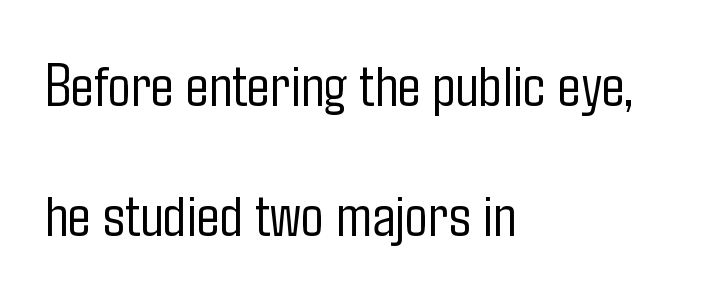
The font's upright variant was chosen for this text. Anything drawn beneath the words? Only blank space. The rendering anchors every line to the left-hand side. Spacing verdict: proportional, widths tailored to each character.
